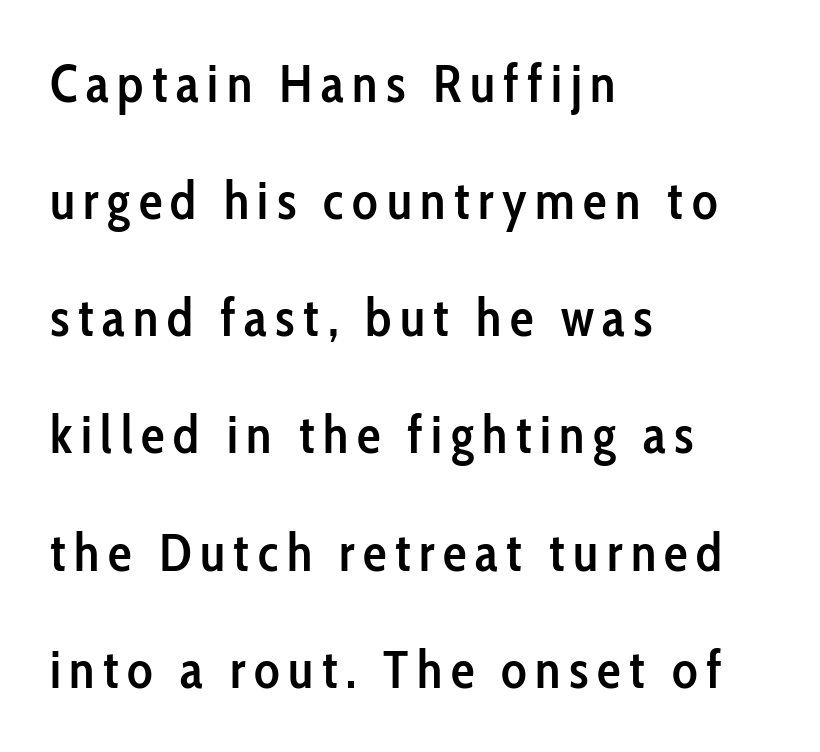
Q: Is the text bold? A: Semi-bold.
Q: Is the text italic (slanted)? A: No, it is upright.
Q: Is the typeface a serif or a sans-serif typeface? A: Sans-serif.
Q: Is the text underlined? A: No.
Q: How is the paragraph aligned? A: Left-aligned.
Q: Is the spacing between lines tight, normal or loose? A: Loose.
Q: Width (condensed, normal, or wide)? A: Condensed.
Q: Stroke contrast? A: Low.
Q: x-height? A: Medium.
Q: Monospaced? A: No.
